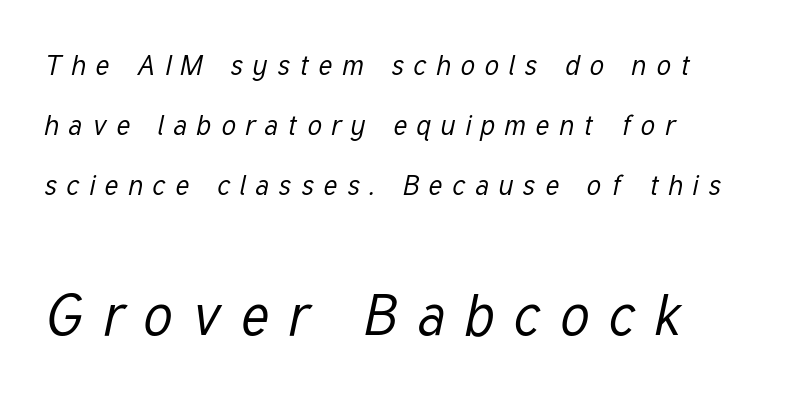
{"italic": "yes", "lean": "right", "slant_degrees": 12, "bold": "no", "weight": "regular", "width": "condensed", "stroke_contrast": "low", "x_height": "medium", "monospaced": "no", "underline": "no", "align": "left", "line_spacing": "loose", "line_spacing_ratio": 2.15, "letter_spacing": "wide", "letter_spacing_em": 0.35, "larger_block": "second", "size_ratio": 2.04, "glyph_px": 57}
